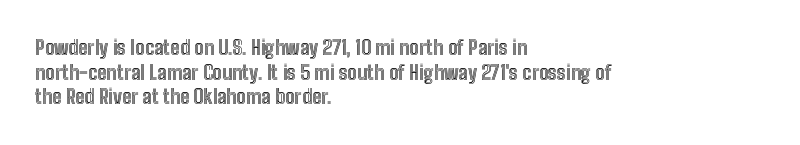
{"italic": "no", "underline": "no", "align": "left", "line_spacing_ratio": 1.23, "letter_spacing": "normal", "letter_spacing_em": 0.0, "glyph_px": 20}
